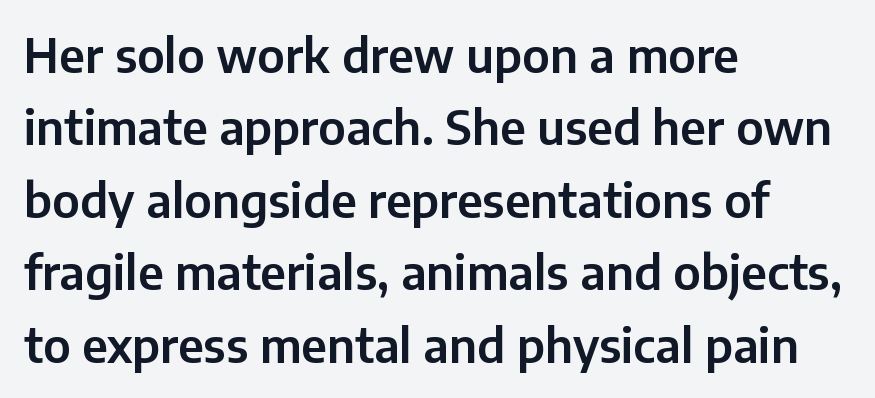
Q: Is the text italic (slanted)? A: No, it is upright.
Q: Is the typeface a serif or a sans-serif typeface? A: Sans-serif.
Q: Is the text underlined? A: No.
Q: How is the paragraph aligned? A: Left-aligned.
Q: Is the spacing between letters normal or unusually wide? A: Normal.
Q: Is the spacing between lines tight, normal or loose? A: Normal.
Q: Width (condensed, normal, or wide)? A: Normal.
Q: Stroke contrast? A: Low.
Q: x-height? A: Medium.
Q: Monospaced? A: No.
